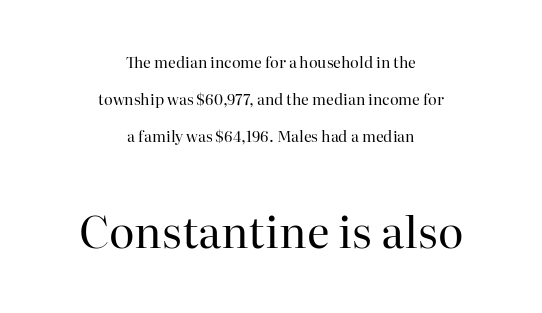
Q: Is the text bold? A: No.
Q: Is the text italic (slanted)? A: No, it is upright.
Q: Is the typeface a serif or a sans-serif typeface? A: Serif.
Q: Is the text underlined? A: No.
Q: How is the paragraph aligned? A: Centered.
Q: Is the spacing between letters normal or unusually wide? A: Normal.
Q: Is the spacing between lines tight, normal or loose? A: Loose.
Q: Which block of text is set in a larger size, the first (top) or the second (bottom)? A: The second (bottom) one.
Q: Width (condensed, normal, or wide)? A: Normal.
Q: Stroke contrast? A: High.
Q: x-height? A: Medium.
Q: Monospaced? A: No.
